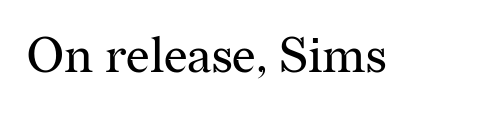
{"serif": "yes", "italic": "no", "bold": "no", "weight": "regular", "width": "normal", "stroke_contrast": "medium", "x_height": "medium", "monospaced": "no", "underline": "no", "letter_spacing": "normal", "letter_spacing_em": 0.0, "glyph_px": 50}
